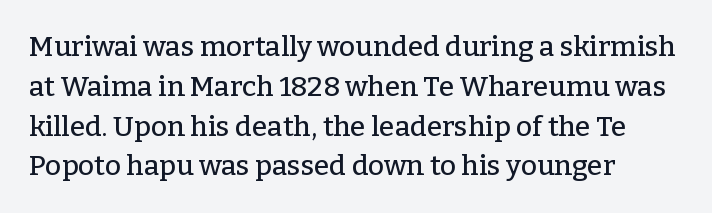
The image shows 28 px serif type, upright; set left-aligned, normal line spacing (1.42x), normal letter spacing, not underlined; low stroke contrast and a medium x-height.
